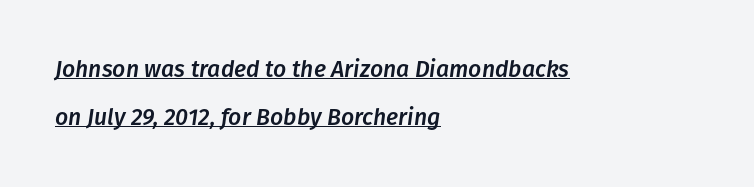
{"italic": "yes", "lean": "right", "slant_degrees": 8, "underline": "yes", "align": "left", "line_spacing": "loose", "line_spacing_ratio": 2.07, "letter_spacing": "normal", "letter_spacing_em": 0.0, "glyph_px": 23}
